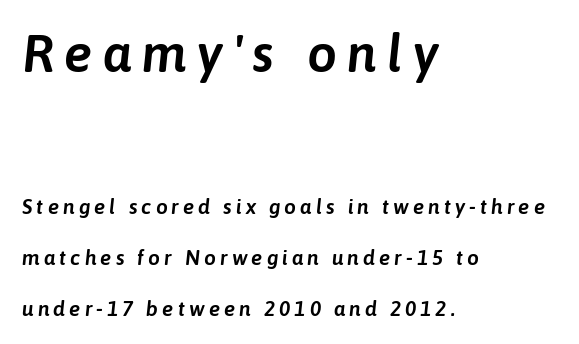
The image shows 53 px text type, italic (leaning right); set left-aligned, loose line spacing (2.44x), not underlined; the first (top) block is 2.52x larger; low stroke contrast and a medium x-height.
